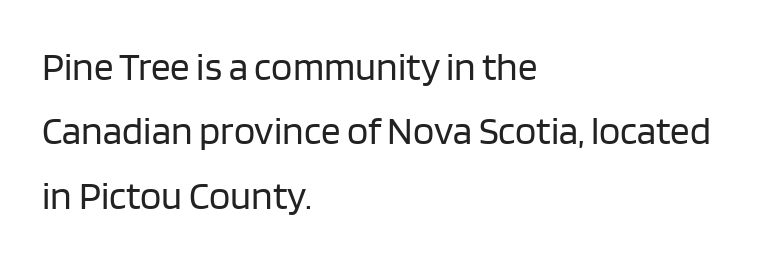
The image shows 39 px regular-weight sans-serif type, upright; set left-aligned, normal line spacing (1.65x), normal letter spacing, not underlined; low stroke contrast and a large x-height.
